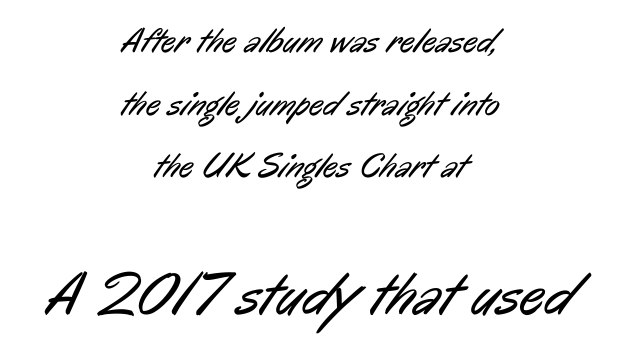
Note: no serifs on the glyphs. The weight would be labelled regular, book, light, or lighter still. Caption: upper text group reduced, lower text group enlarged. The typesetter chose a symmetrical, centered arrangement here.
